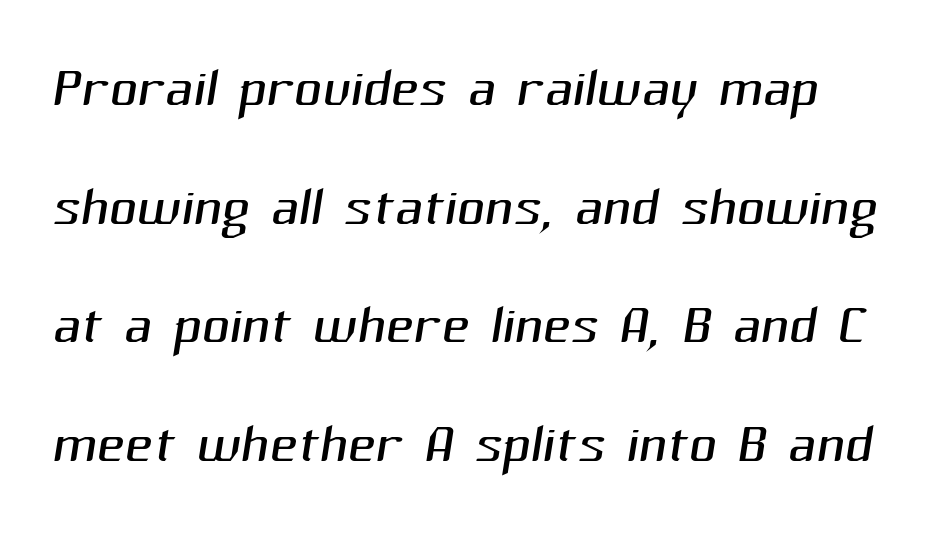
Q: Is the text bold? A: No.
Q: Is the typeface a serif or a sans-serif typeface? A: Sans-serif.
Q: Is the text underlined? A: No.
Q: Is the spacing between letters normal or unusually wide? A: Normal.
Q: Is the spacing between lines tight, normal or loose? A: Normal.
Q: Width (condensed, normal, or wide)? A: Normal.
Q: Stroke contrast? A: Medium.
Q: x-height? A: Medium.
Q: Monospaced? A: No.
